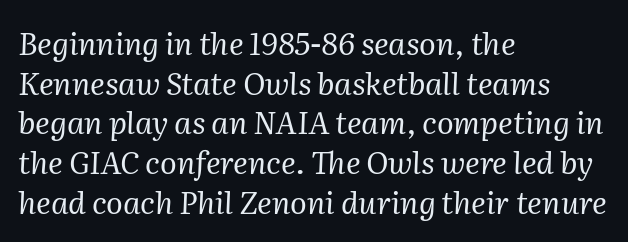
{"serif": "yes", "italic": "yes", "lean": "right", "slant_degrees": 2, "bold": "no", "weight": "regular", "width": "normal", "stroke_contrast": "medium", "x_height": "medium", "monospaced": "no", "underline": "no", "align": "left", "line_spacing": "normal", "line_spacing_ratio": 1.28, "letter_spacing": "normal", "letter_spacing_em": 0.0, "glyph_px": 31}
